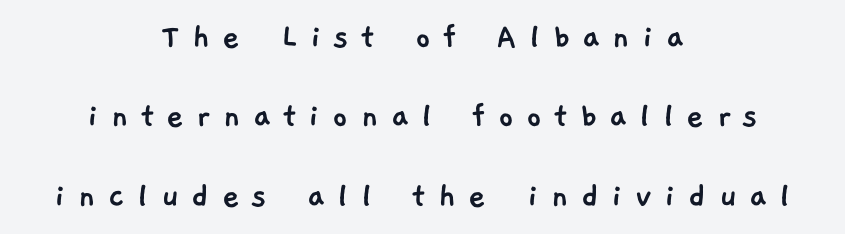
The area under the type is left untouched. Notice the wide empty band between every row — that's loose leading. In terms of letterspacing, this is a distinctly airy, spread setting. Proportional: the letters do not fall into vertical columns.
